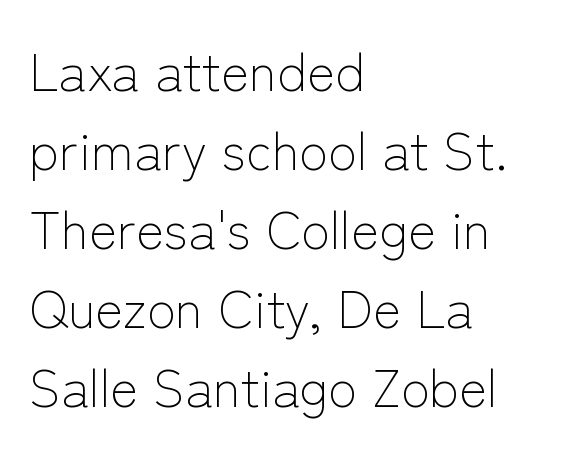
Q: Is the text bold? A: No.
Q: Is the text italic (slanted)? A: No, it is upright.
Q: Is the typeface a serif or a sans-serif typeface? A: Sans-serif.
Q: Is the text underlined? A: No.
Q: How is the paragraph aligned? A: Left-aligned.
Q: Is the spacing between letters normal or unusually wide? A: Normal.
Q: Is the spacing between lines tight, normal or loose? A: Normal.
Q: Width (condensed, normal, or wide)? A: Normal.
Q: Stroke contrast? A: Low.
Q: x-height? A: Medium.
Q: Monospaced? A: No.
